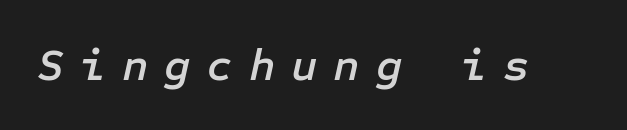
Substantial extra tracking has been applied to these lines. Emphasis-style slanted type is in use. Each row of text sits above clean, open space.
